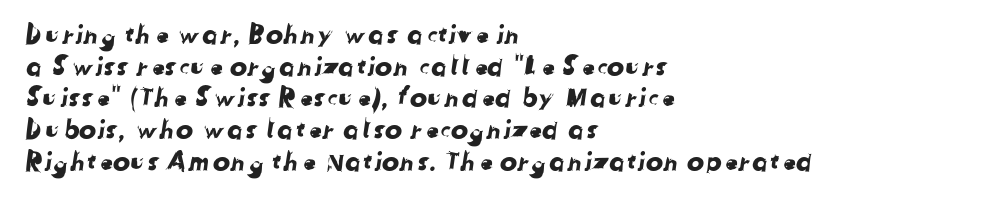
{"underline": "no", "align": "left", "line_spacing_ratio": 1.22, "letter_spacing": "normal", "letter_spacing_em": 0.0, "glyph_px": 26}
